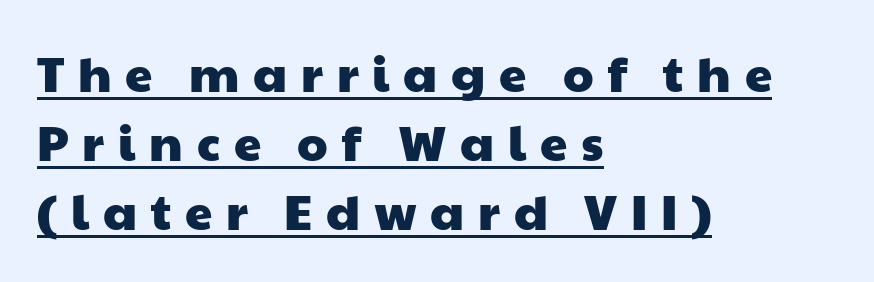
These lines are composed in type without serifs. Horizontal alignment here is leftward, the default for most running prose. This sample has the flowing, uneven cadence of proportional lettering. A typesetter would call this heavily tracked-out type. The rendered words wear a rule along their underside.
